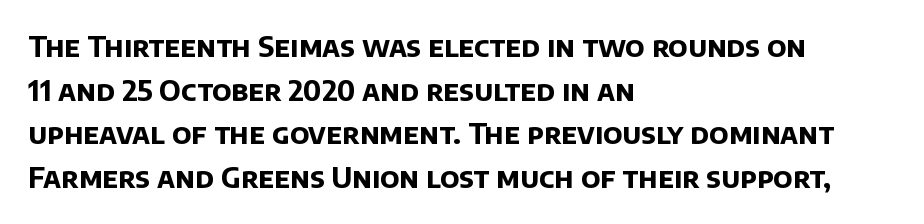
The image shows 28 px bold sans-serif type; set left-aligned, normal line spacing (1.56x), normal letter spacing, not underlined; low stroke contrast and a large x-height.
